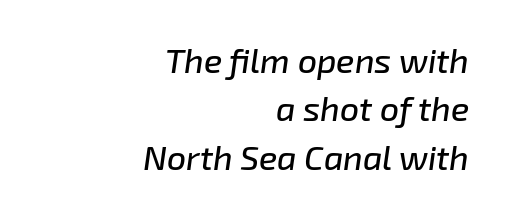
Q: Is the text italic (slanted)? A: Yes, it leans right by about 8 degrees.
Q: Is the text underlined? A: No.
Q: How is the paragraph aligned? A: Right-aligned.
Q: Is the spacing between letters normal or unusually wide? A: Normal.
Q: Is the spacing between lines tight, normal or loose? A: Normal.
Q: Width (condensed, normal, or wide)? A: Normal.
Q: Stroke contrast? A: Low.
Q: x-height? A: Medium.
Q: Monospaced? A: No.
